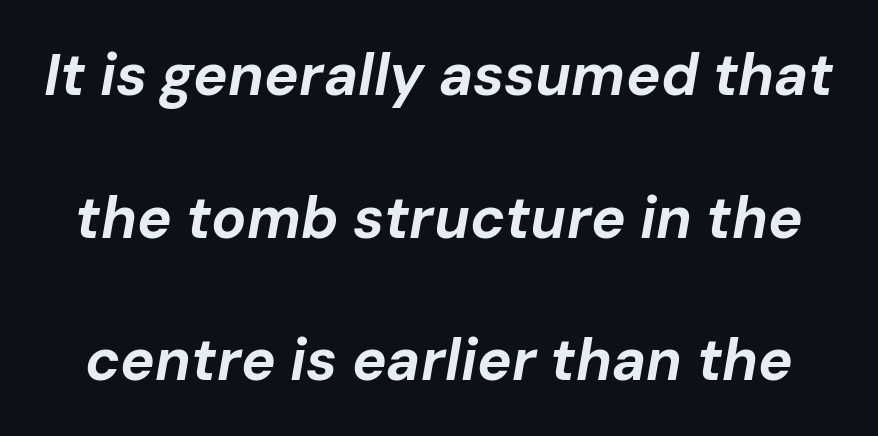
Q: Is the text bold? A: Yes.
Q: Is the text italic (slanted)? A: Yes, it leans right by about 10 degrees.
Q: Is the text underlined? A: No.
Q: Is the spacing between letters normal or unusually wide? A: Normal.
Q: Is the spacing between lines tight, normal or loose? A: Loose.
Q: Width (condensed, normal, or wide)? A: Normal.
Q: Stroke contrast? A: Low.
Q: x-height? A: Medium.
Q: Monospaced? A: No.
